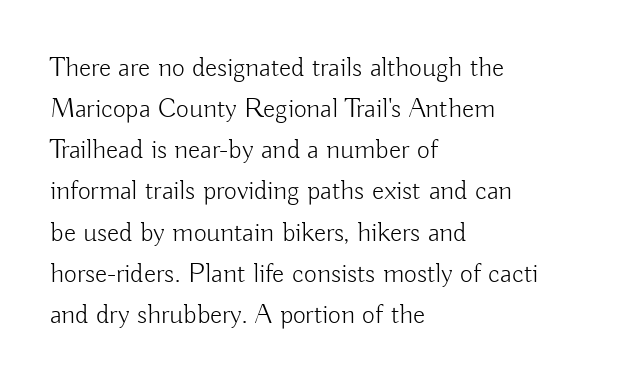
Each letter keeps its own natural width here, so spacing adapts to shape. The lettering holds an erect, upright posture throughout. Honestly, there is no underline to notice here at all. The ragged edge is on the right, which tells us the setting is flush left.
